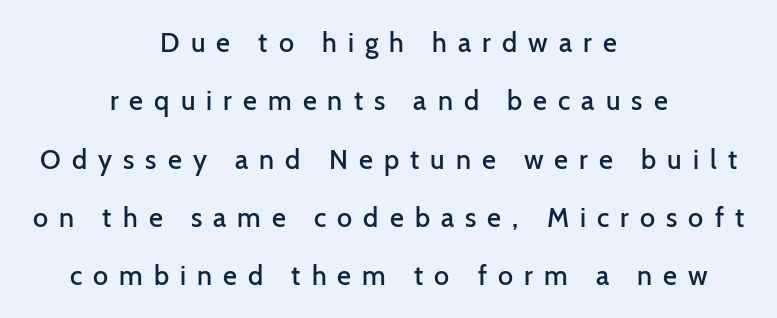
Substantial extra tracking has been applied to these lines. The space directly below the letters is spotless. This is the regular roman posture of the typeface. A typesetter would call this leading open, well beyond the default. The rendering uses a semibold face; strokes are thickened but not to full bold. One-word summary of the alignment: center.
